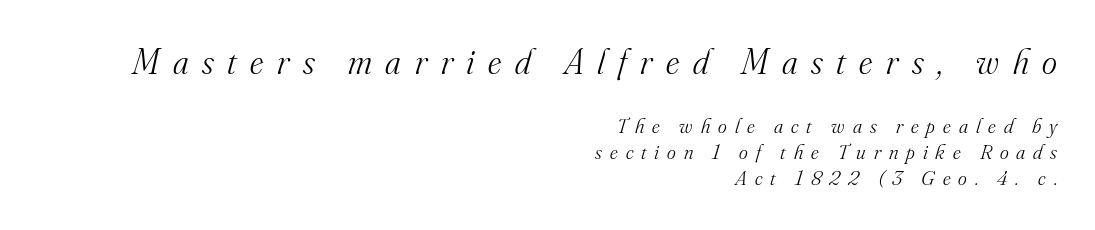
Is the lower block the larger one? No — the upper block carries the bigger type. Is the type heavy? It reads as light-to-regular instead. Observe the wide spacing: letters keep a clear distance from each other. Are there feet on the stems? There are — it's a serif. These lines stack with their right ends in a neat column.
